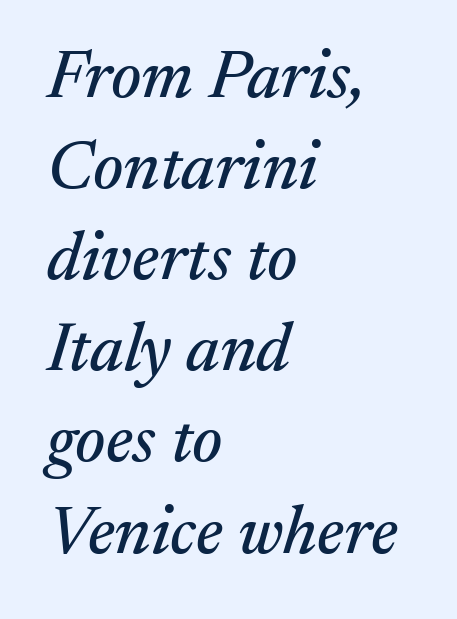
{"serif": "yes", "italic": "yes", "lean": "right", "slant_degrees": 17, "width": "normal", "stroke_contrast": "medium", "x_height": "medium", "monospaced": "no", "underline": "no", "align": "left", "line_spacing": "normal", "line_spacing_ratio": 1.34, "letter_spacing": "normal", "letter_spacing_em": 0.0, "glyph_px": 68}
